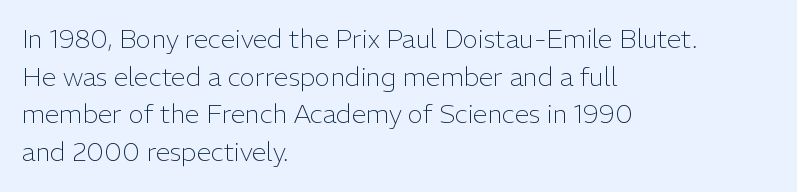
{"italic": "no", "bold": "no", "underline": "no", "align": "left", "line_spacing": "normal", "line_spacing_ratio": 1.45, "letter_spacing": "normal", "letter_spacing_em": 0.0, "glyph_px": 26}
